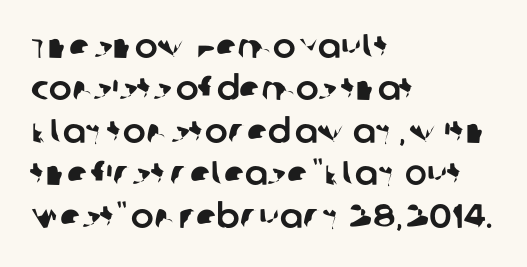
{"serif": "no", "width": "normal", "stroke_contrast": "low", "x_height": "large", "monospaced": "no", "underline": "no", "align": "left", "line_spacing": "normal", "line_spacing_ratio": 1.25, "letter_spacing": "normal", "letter_spacing_em": 0.0, "glyph_px": 34}
